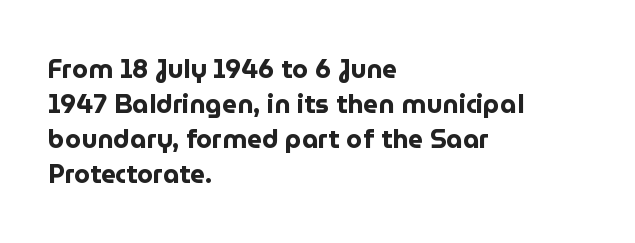
{"italic": "no", "bold": "yes", "underline": "no", "align": "left", "line_spacing": "normal", "line_spacing_ratio": 1.34, "letter_spacing": "normal", "letter_spacing_em": 0.0, "glyph_px": 26}
